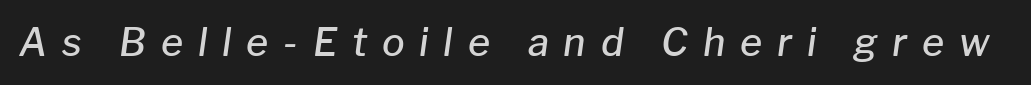
The image shows 38 px semibold type, italic (leaning right); set unusually wide letter spacing (+0.39 em), not underlined; low stroke contrast and a medium x-height.
